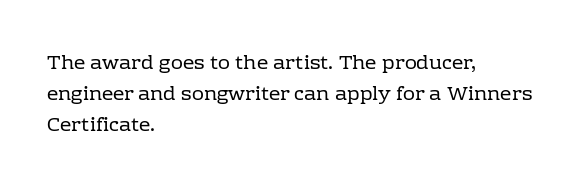
Unmarked baselines from the first word to the last. Between one letter and the next there's only the usual sliver of space. Left-aligned paragraph, ragged on the right. Compared with typical paragraphs, the rows here are spaced about the same. It's the straight-up-and-down kind of type.
